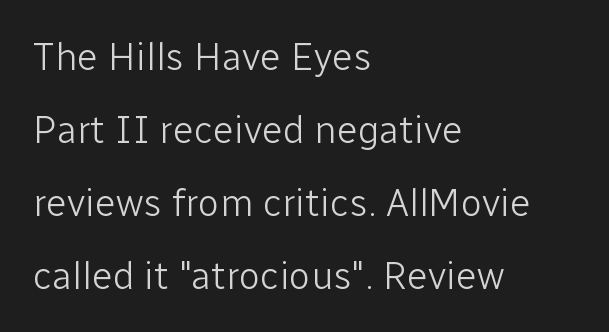
Q: Is the text bold? A: No.
Q: Is the text italic (slanted)? A: No, it is upright.
Q: Is the typeface a serif or a sans-serif typeface? A: Sans-serif.
Q: Is the text underlined? A: No.
Q: How is the paragraph aligned? A: Left-aligned.
Q: Is the spacing between letters normal or unusually wide? A: Normal.
Q: Width (condensed, normal, or wide)? A: Normal.
Q: Stroke contrast? A: Low.
Q: x-height? A: Medium.
Q: Monospaced? A: No.
